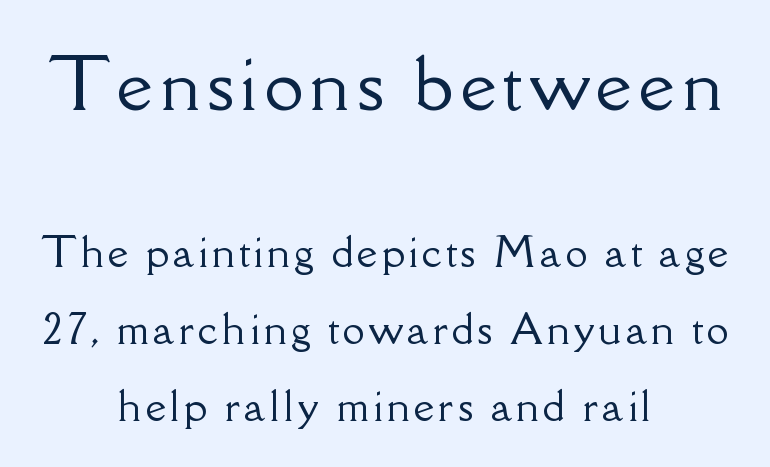
You can tell it's not italic because the verticals are truly vertical. The face used here is seriffed, in the tradition of book romans. Look at the glyph heights: the upper group is clearly the bigger setting. Does the leading feel generous? Absolutely, it's lavish.
